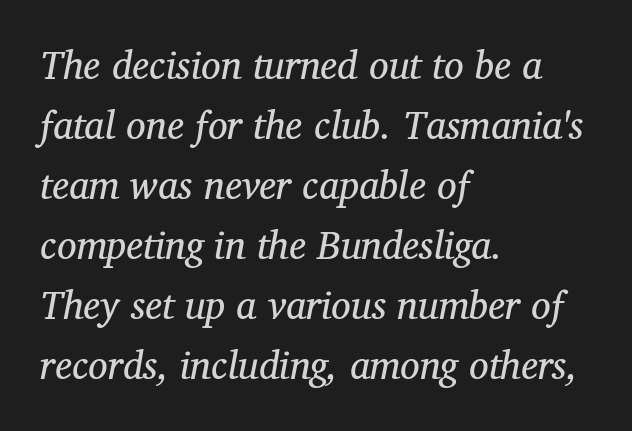
Q: Is the text bold? A: No.
Q: Is the text italic (slanted)? A: Yes, it leans right by about 12 degrees.
Q: Is the typeface a serif or a sans-serif typeface? A: Serif.
Q: Is the text underlined? A: No.
Q: How is the paragraph aligned? A: Left-aligned.
Q: Is the spacing between letters normal or unusually wide? A: Normal.
Q: Is the spacing between lines tight, normal or loose? A: Normal.
Q: Width (condensed, normal, or wide)? A: Normal.
Q: Stroke contrast? A: Medium.
Q: x-height? A: Medium.
Q: Monospaced? A: No.
